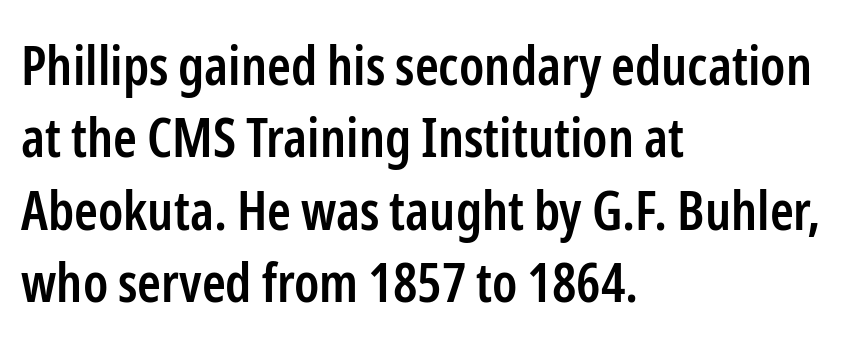
Q: Is the text bold? A: Semi-bold.
Q: Is the text italic (slanted)? A: No, it is upright.
Q: Is the typeface a serif or a sans-serif typeface? A: Sans-serif.
Q: Is the text underlined? A: No.
Q: How is the paragraph aligned? A: Left-aligned.
Q: Is the spacing between letters normal or unusually wide? A: Normal.
Q: Is the spacing between lines tight, normal or loose? A: Normal.
Q: Width (condensed, normal, or wide)? A: Condensed.
Q: Stroke contrast? A: Low.
Q: x-height? A: Medium.
Q: Monospaced? A: No.
